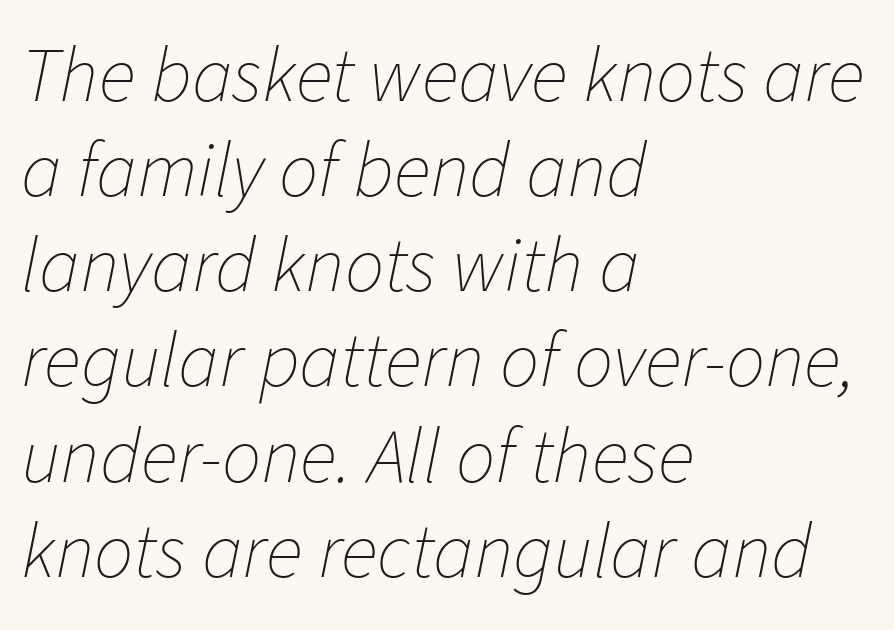
Q: Is the text bold? A: No.
Q: Is the text italic (slanted)? A: Yes, it leans right by about 11 degrees.
Q: Is the text underlined? A: No.
Q: How is the paragraph aligned? A: Left-aligned.
Q: Is the spacing between letters normal or unusually wide? A: Normal.
Q: Width (condensed, normal, or wide)? A: Normal.
Q: Stroke contrast? A: Low.
Q: x-height? A: Medium.
Q: Monospaced? A: No.
